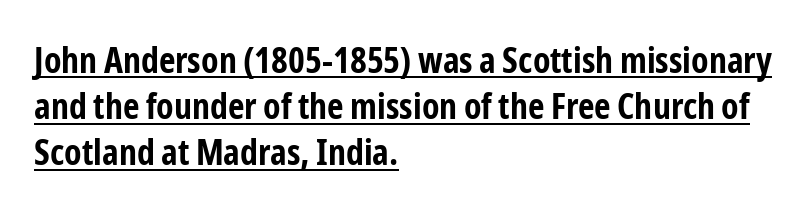
These lines are set flush left with a ragged right edge. No italicization has been applied; the sample stays upright. Here the glyphs are tracked normally, forming tight word shapes. The letters are bold, with thick, heavy strokes. The line-height multiplier appears to be the usual default. Varying glyph widths throughout — classic text-font behaviour.
